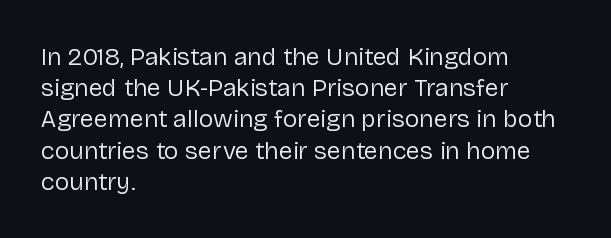
{"italic": "no", "bold": "no", "underline": "no", "align": "left", "line_spacing": "normal", "line_spacing_ratio": 1.25, "letter_spacing": "normal", "letter_spacing_em": 0.0, "glyph_px": 25}
